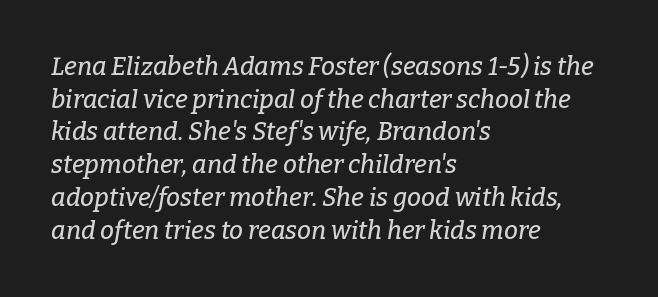
The space between consecutive lines is moderate. A student would call this left alignment; a typographer would say flush left, rag right. Italic? Definitely — the glyphs are oblique. Short note: letters normally spaced. Just letters on the line, the space beneath them empty.
